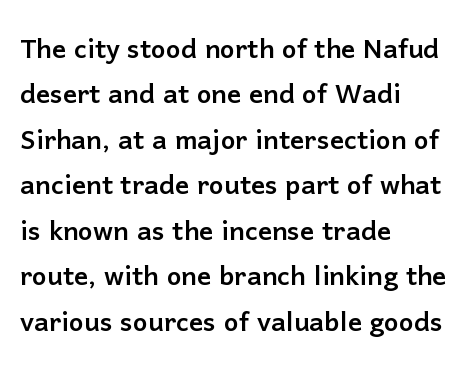
{"serif": "no", "italic": "no", "width": "normal", "stroke_contrast": "low", "x_height": "medium", "monospaced": "no", "underline": "no", "align": "left", "line_spacing": "normal", "line_spacing_ratio": 1.3, "letter_spacing": "normal", "letter_spacing_em": 0.0, "glyph_px": 35}
